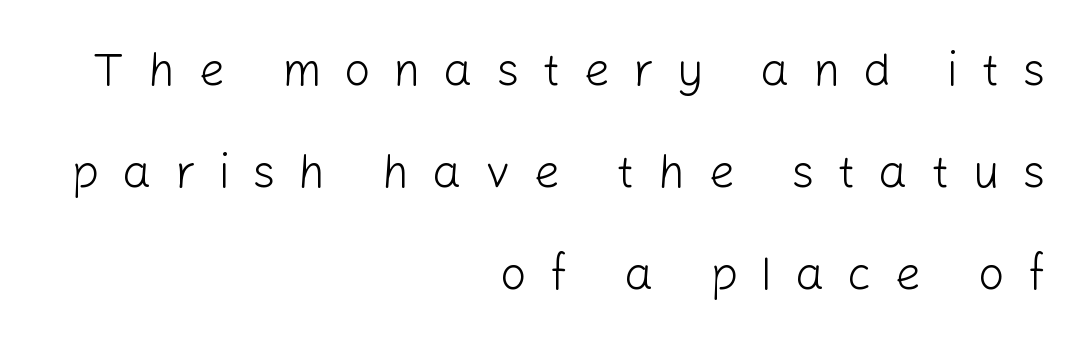
{"serif": "no", "italic": "no", "bold": "no", "weight": "light", "width": "normal", "stroke_contrast": "low", "x_height": "medium", "monospaced": "no", "underline": "no", "align": "right", "line_spacing": "loose", "line_spacing_ratio": 2.22, "letter_spacing": "wide", "letter_spacing_em": 0.5, "glyph_px": 46}
